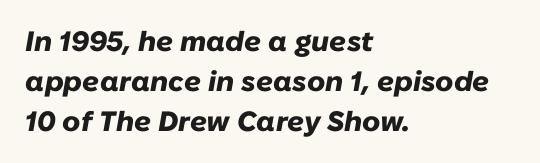
{"italic": "yes", "lean": "right", "slant_degrees": 10, "bold": "yes", "weight": "heavy", "width": "normal", "stroke_contrast": "low", "x_height": "medium", "monospaced": "no", "underline": "no", "align": "left", "line_spacing": "normal", "line_spacing_ratio": 1.43, "letter_spacing": "normal", "letter_spacing_em": 0.0, "glyph_px": 28}
